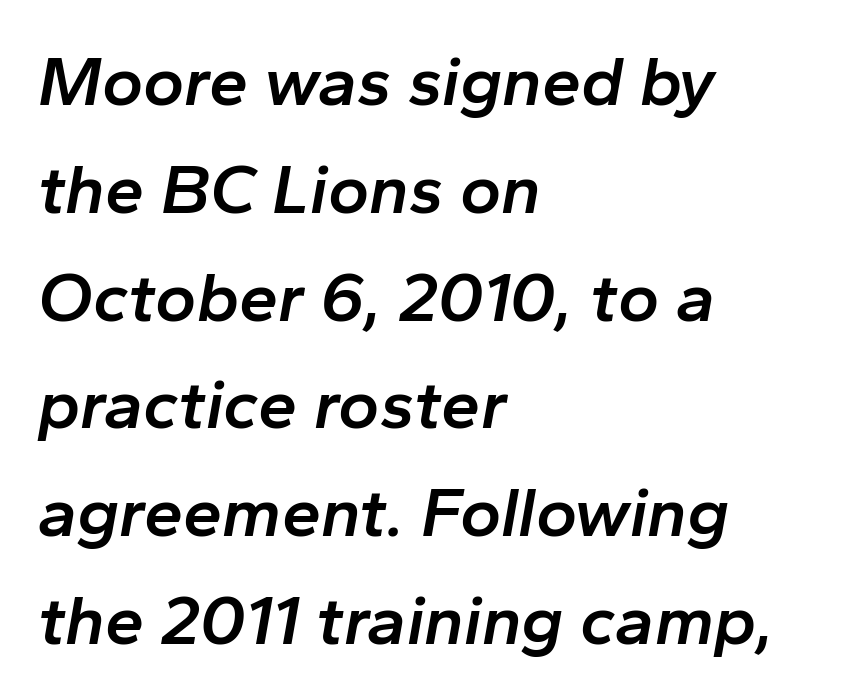
The image shows 70 px semibold type, italic (leaning right); set left-aligned, normal line spacing (1.54x), normal letter spacing, not underlined; low stroke contrast and a medium x-height.
